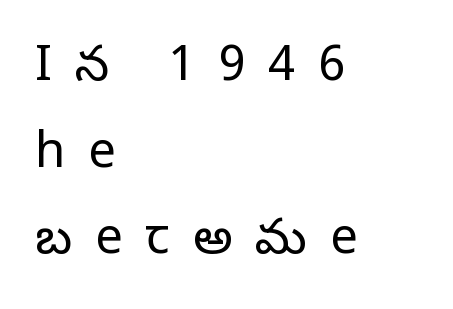
{"serif": "yes", "italic": "no", "bold": "no", "weight": "regular", "width": "normal", "stroke_contrast": "low", "x_height": "large", "monospaced": "no", "underline": "no", "align": "left", "line_spacing_ratio": 1.77, "letter_spacing": "wide", "letter_spacing_em": 0.47, "glyph_px": 49}
